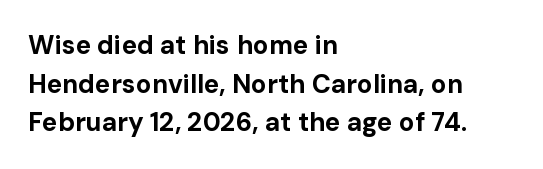
The image shows 26 px bold type, upright; set left-aligned, normal line spacing (1.49x), normal letter spacing, not underlined.
